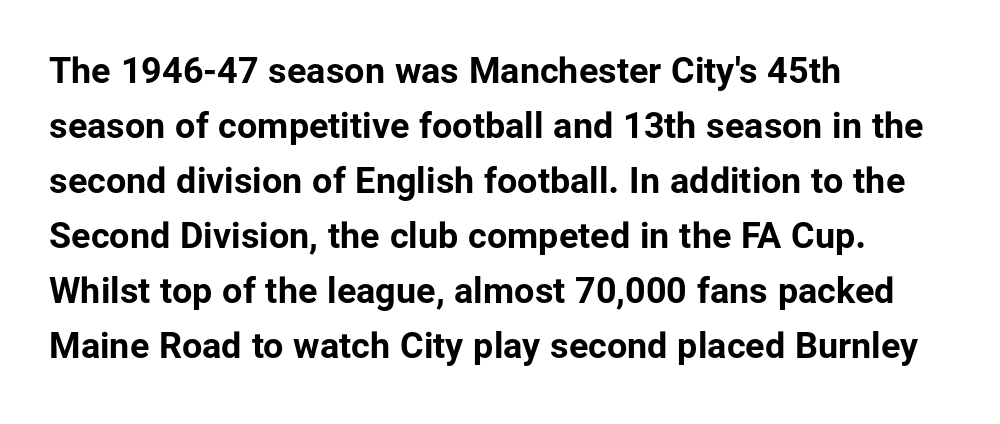
The image shows 36 px bold sans-serif type, upright; set left-aligned, normal line spacing (1.53x), normal letter spacing, not underlined; low stroke contrast and a medium x-height.
